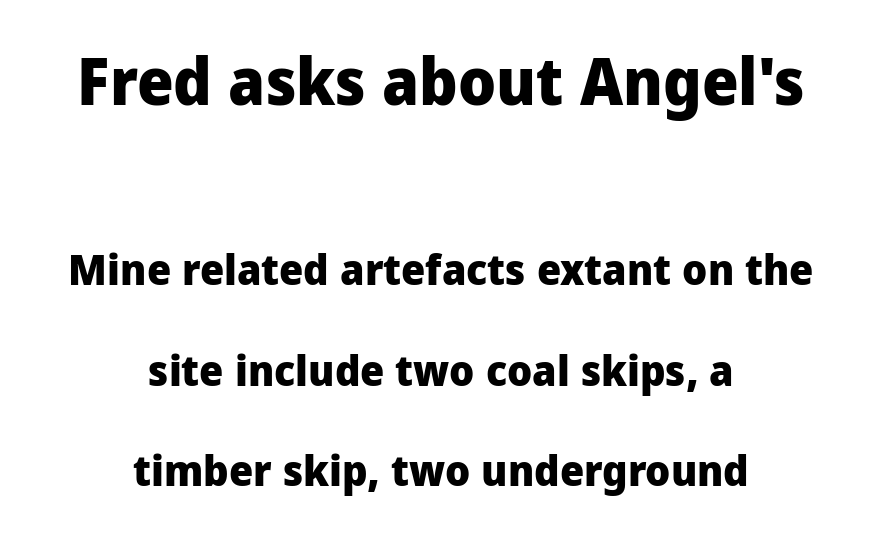
Q: Is the text bold? A: Yes.
Q: Is the text italic (slanted)? A: No, it is upright.
Q: Is the typeface a serif or a sans-serif typeface? A: Sans-serif.
Q: Is the text underlined? A: No.
Q: How is the paragraph aligned? A: Centered.
Q: Is the spacing between letters normal or unusually wide? A: Normal.
Q: Is the spacing between lines tight, normal or loose? A: Loose.
Q: Which block of text is set in a larger size, the first (top) or the second (bottom)? A: The first (top) one.
Q: Width (condensed, normal, or wide)? A: Normal.
Q: Stroke contrast? A: Low.
Q: x-height? A: Medium.
Q: Monospaced? A: No.
